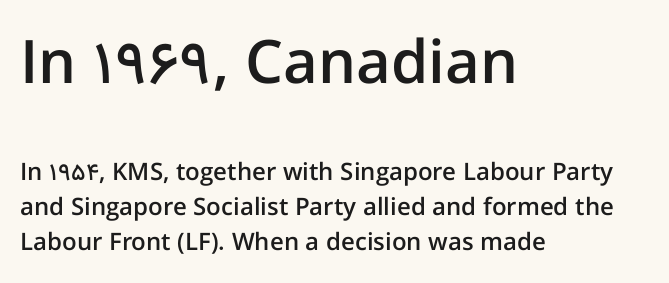
The strip under each line holds only bare page. The rag falls on the right side of this text block. The line-height multiplier appears to be the usual default. Moderately thickened strokes mark this as semibold type.
